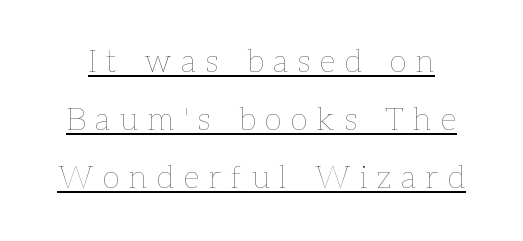
Q: Is the text bold? A: No.
Q: Is the text italic (slanted)? A: No, it is upright.
Q: Is the text underlined? A: Yes.
Q: Is the spacing between letters normal or unusually wide? A: Unusually wide.
Q: Width (condensed, normal, or wide)? A: Normal.
Q: Stroke contrast? A: Low.
Q: x-height? A: Medium.
Q: Monospaced? A: No.
